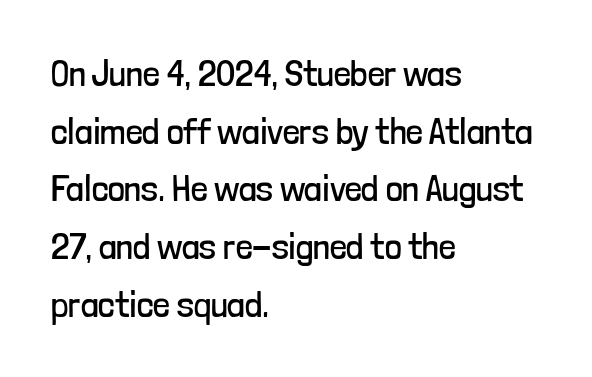
Is this a sans? Yes — the strokes have no serifs. Honestly, there is no underline to notice here at all. The letters stand upright; this is a roman face. These lines are rendered in a variable-pitch font. The passage shown stacks its lines at a standard gap.
